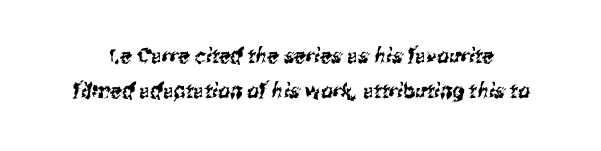
{"underline": "no", "line_spacing": "normal", "line_spacing_ratio": 1.66, "letter_spacing": "normal", "letter_spacing_em": 0.0, "glyph_px": 21}
